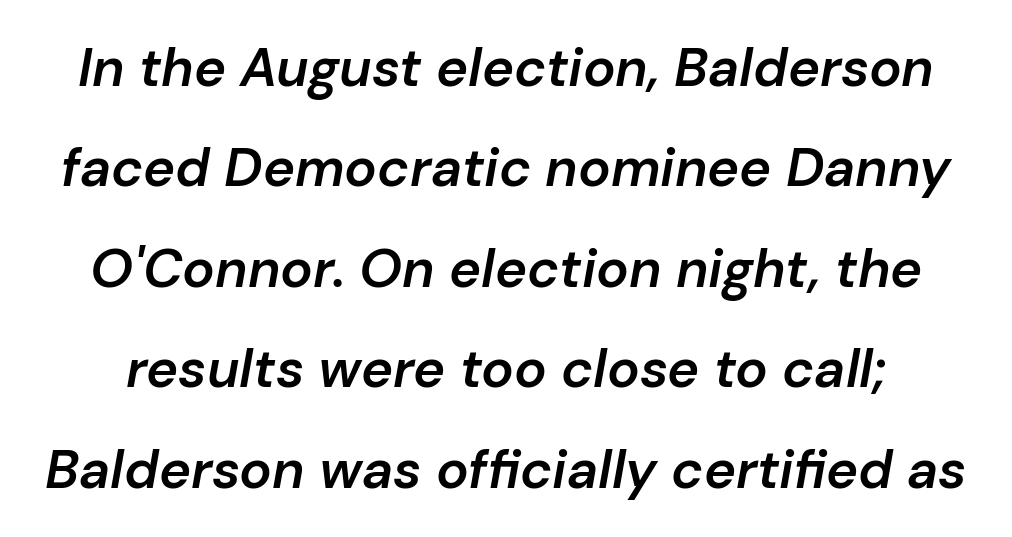
{"italic": "yes", "lean": "right", "slant_degrees": 10, "bold": "semi", "weight": "semibold", "width": "normal", "stroke_contrast": "low", "x_height": "medium", "monospaced": "no", "underline": "no", "line_spacing_ratio": 1.86, "letter_spacing": "normal", "letter_spacing_em": 0.0, "glyph_px": 54}
